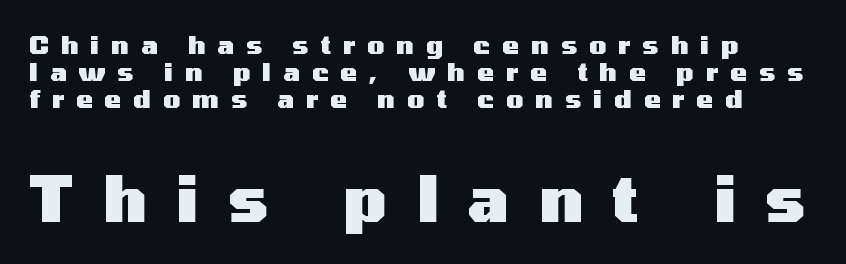
{"serif": "no", "italic": "no", "bold": "yes", "weight": "heavy", "width": "wide", "stroke_contrast": "medium", "x_height": "medium", "monospaced": "no", "underline": "no", "line_spacing": "tight", "line_spacing_ratio": 1.08, "letter_spacing": "wide", "letter_spacing_em": 0.48, "larger_block": "second", "size_ratio": 2.48, "glyph_px": 62}
